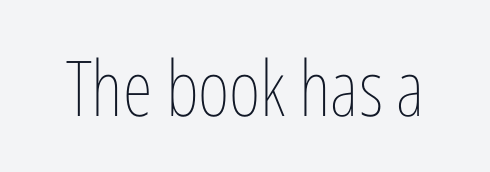
{"italic": "no", "bold": "no", "weight": "thin", "width": "condensed", "stroke_contrast": "low", "x_height": "medium", "monospaced": "no", "underline": "no", "letter_spacing": "normal", "letter_spacing_em": 0.0, "glyph_px": 77}
